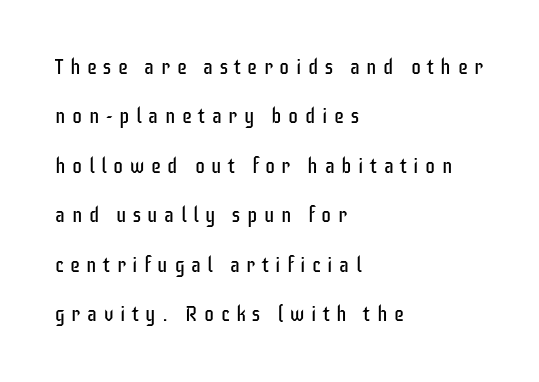
Q: Is the text bold? A: No.
Q: Is the text italic (slanted)? A: No, it is upright.
Q: Is the text underlined? A: No.
Q: How is the paragraph aligned? A: Left-aligned.
Q: Is the spacing between letters normal or unusually wide? A: Unusually wide.
Q: Is the spacing between lines tight, normal or loose? A: Loose.
